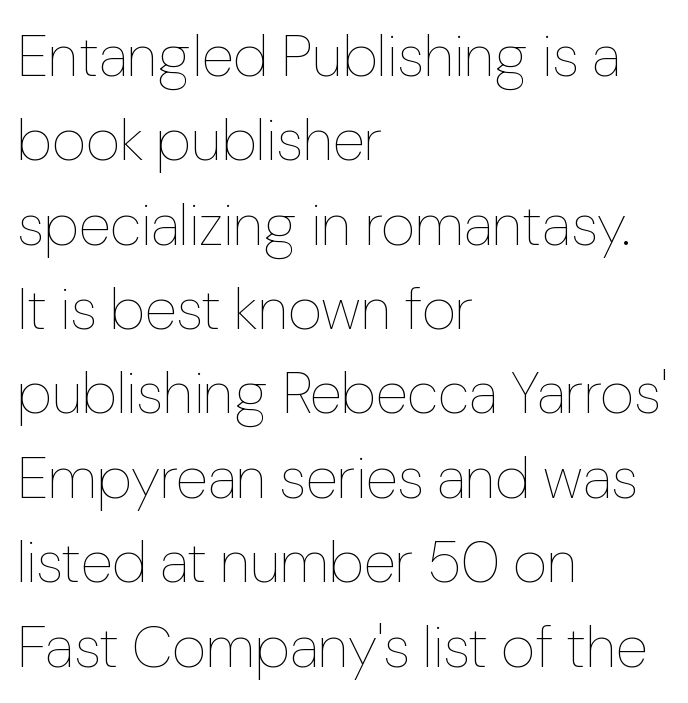
Layout note: lines flush left. This is the regular roman posture of the typeface. This sample has the flowing, uneven cadence of proportional lettering. No letter is thick-stroked: the sample isn't bold. Regarding leading, the lines here are spaced in the standard way. Type without underlining.
